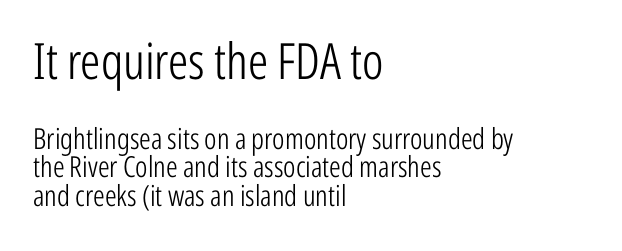
The image shows 50 px light, condensed sans-serif type, upright; set left-aligned, tight line spacing (0.98x), normal letter spacing, not underlined; the first (top) block is 1.72x larger; low stroke contrast and a medium x-height.
